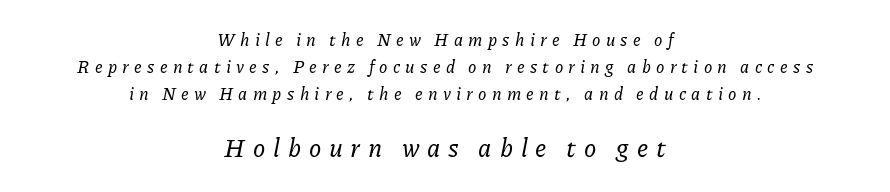
Each word looks stretched out because of the extra space between its letters. The passage shown begins with its smaller block and ends with its larger one. The rag falls on both sides of this text block equally. A typesetter would mark this as italic. Honestly, there is no underline to notice here at all. The vertical gap from one line to the next is medium.
